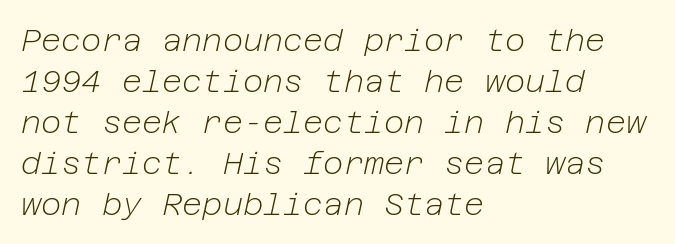
Q: Is the text bold? A: No.
Q: Is the text italic (slanted)? A: Yes, it leans right by about 12 degrees.
Q: Is the text underlined? A: No.
Q: How is the paragraph aligned? A: Left-aligned.
Q: Is the spacing between letters normal or unusually wide? A: Normal.
Q: Is the spacing between lines tight, normal or loose? A: Normal.
Q: Width (condensed, normal, or wide)? A: Normal.
Q: Stroke contrast? A: Low.
Q: x-height? A: Medium.
